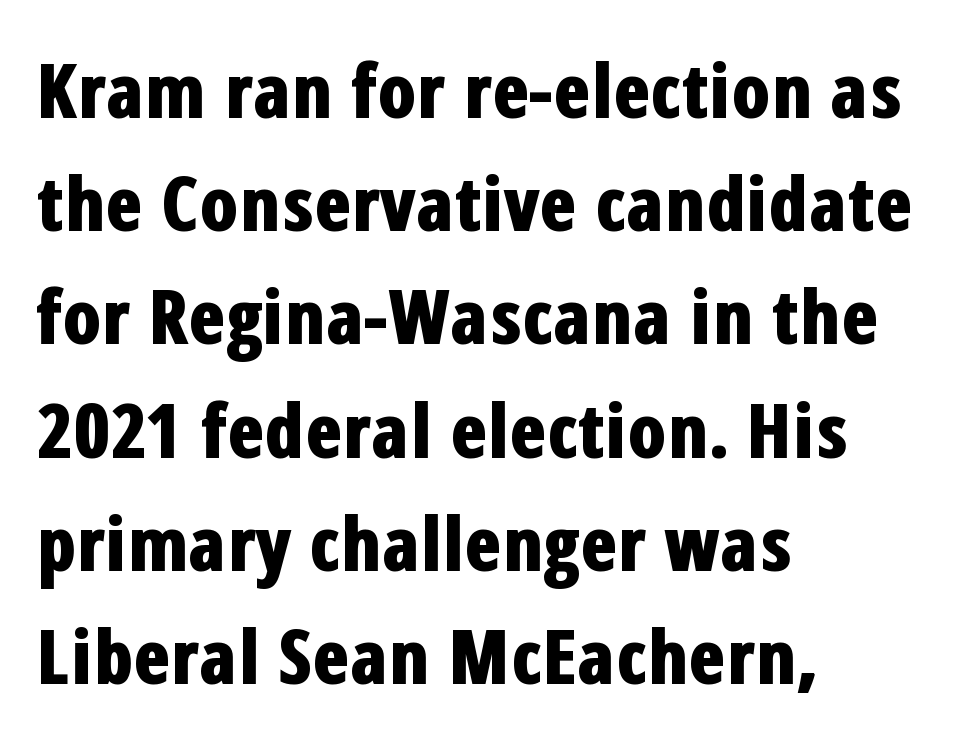
The characters look thick and weighty, a clear bold. Character widths vary here, with narrow letters taking less room than wide ones. These lines stack with their left ends in a neat column. These lines were composed using upright roman letters. Observe the absence of serifs on each vertical stroke in this sample.
